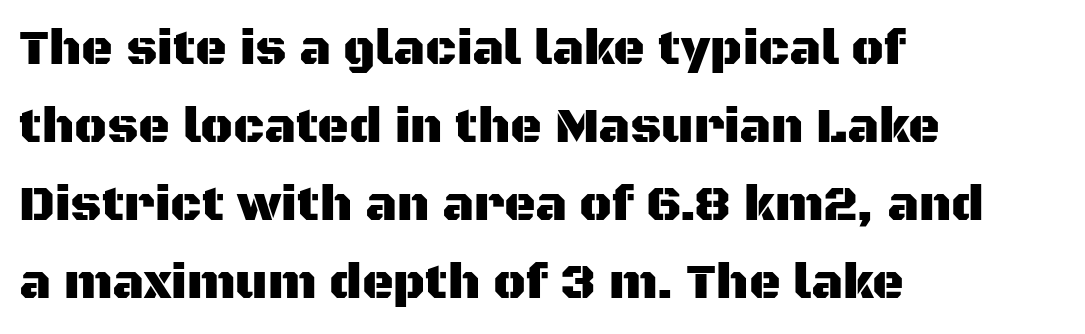
{"serif": "no", "italic": "no", "width": "normal", "stroke_contrast": "medium", "x_height": "large", "monospaced": "no", "underline": "no", "align": "left", "line_spacing": "normal", "line_spacing_ratio": 1.59, "letter_spacing": "normal", "letter_spacing_em": 0.0, "glyph_px": 49}
